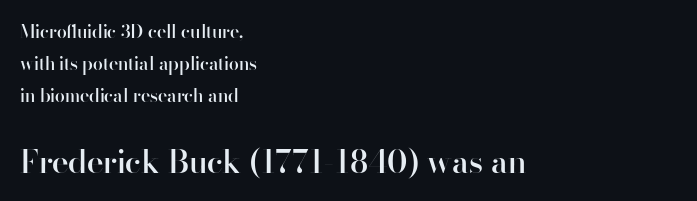
Q: Is the text bold? A: Semi-bold.
Q: Is the text italic (slanted)? A: No, it is upright.
Q: Is the typeface a serif or a sans-serif typeface? A: Sans-serif.
Q: Is the text underlined? A: No.
Q: How is the paragraph aligned? A: Left-aligned.
Q: Is the spacing between letters normal or unusually wide? A: Normal.
Q: Which block of text is set in a larger size, the first (top) or the second (bottom)? A: The second (bottom) one.
Q: Width (condensed, normal, or wide)? A: Normal.
Q: Stroke contrast? A: High.
Q: x-height? A: Small.
Q: Monospaced? A: No.
